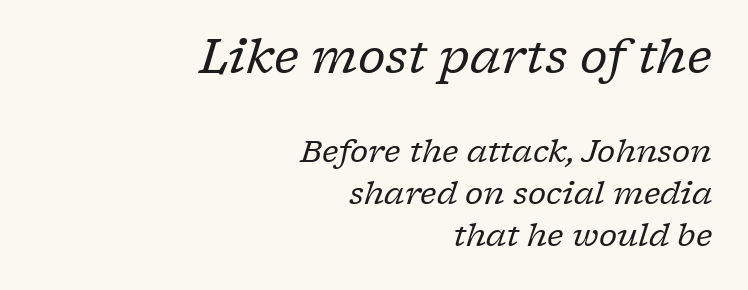
{"serif": "yes", "italic": "yes", "lean": "right", "slant_degrees": 17, "bold": "no", "weight": "regular", "width": "normal", "stroke_contrast": "low", "x_height": "medium", "monospaced": "no", "underline": "no", "align": "right", "line_spacing": "normal", "line_spacing_ratio": 1.36, "letter_spacing": "normal", "letter_spacing_em": 0.0, "larger_block": "first", "size_ratio": 1.52, "glyph_px": 47}
